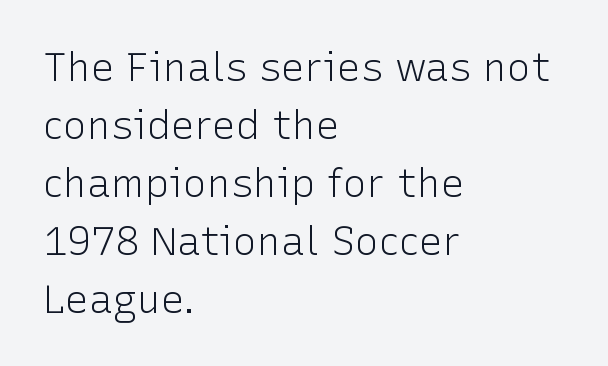
Q: Is the text bold? A: No.
Q: Is the text italic (slanted)? A: No, it is upright.
Q: Is the typeface a serif or a sans-serif typeface? A: Sans-serif.
Q: Is the text underlined? A: No.
Q: How is the paragraph aligned? A: Left-aligned.
Q: Is the spacing between letters normal or unusually wide? A: Normal.
Q: Is the spacing between lines tight, normal or loose? A: Normal.
Q: Width (condensed, normal, or wide)? A: Normal.
Q: Stroke contrast? A: Low.
Q: x-height? A: Medium.
Q: Monospaced? A: No.
